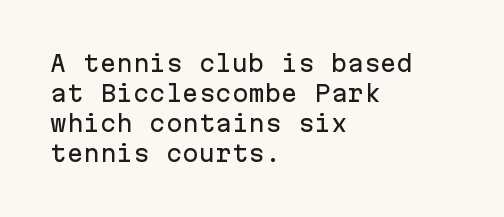
The image shows 22 px text type, upright; set left-aligned, normal line spacing (1.36x), normal letter spacing, not underlined.
